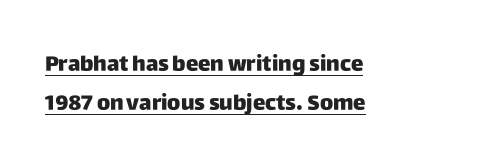
Q: Is the text bold? A: Yes.
Q: Is the text italic (slanted)? A: No, it is upright.
Q: Is the text underlined? A: Yes.
Q: How is the paragraph aligned? A: Left-aligned.
Q: Is the spacing between letters normal or unusually wide? A: Normal.
